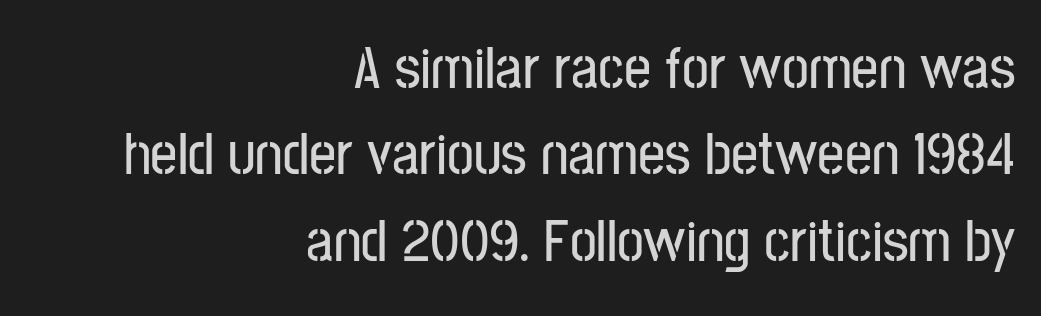
Q: Is the text italic (slanted)? A: No, it is upright.
Q: Is the typeface a serif or a sans-serif typeface? A: Sans-serif.
Q: Is the text underlined? A: No.
Q: How is the paragraph aligned? A: Right-aligned.
Q: Is the spacing between letters normal or unusually wide? A: Normal.
Q: Is the spacing between lines tight, normal or loose? A: Normal.
Q: Width (condensed, normal, or wide)? A: Condensed.
Q: Stroke contrast? A: Low.
Q: x-height? A: Medium.
Q: Monospaced? A: No.
